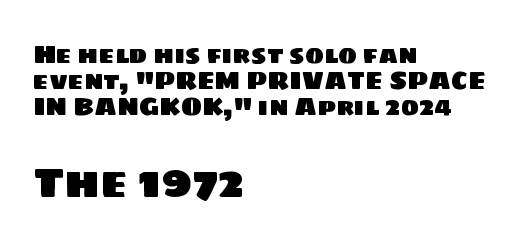
{"serif": "no", "width": "normal", "stroke_contrast": "low", "x_height": "large", "monospaced": "no", "underline": "no", "align": "left", "line_spacing": "tight", "line_spacing_ratio": 1.05, "letter_spacing": "normal", "letter_spacing_em": 0.0, "larger_block": "second", "size_ratio": 1.72, "glyph_px": 43}
